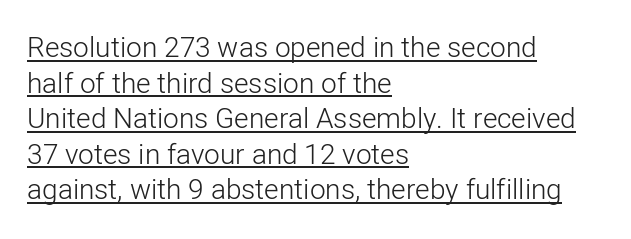
You could not count columns in this text — the font is proportionally spaced. Every character sits straight up, as roman type does. In terms of leading, this rendering sits right in the middle. Summary of weight: not heavy and not bold.
